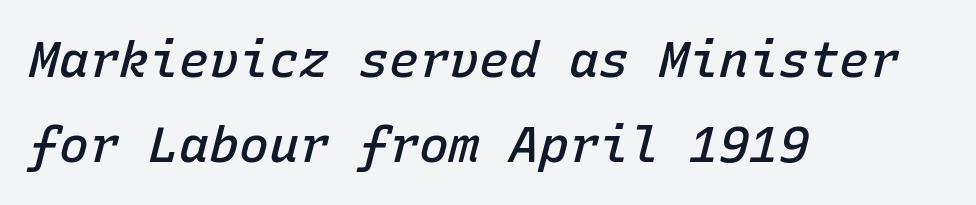
{"italic": "yes", "lean": "right", "slant_degrees": 15, "bold": "semi", "weight": "semibold", "width": "normal", "stroke_contrast": "low", "x_height": "medium", "monospaced": "yes", "underline": "no", "align": "left", "line_spacing_ratio": 1.71, "letter_spacing": "normal", "letter_spacing_em": 0.0, "glyph_px": 50}
